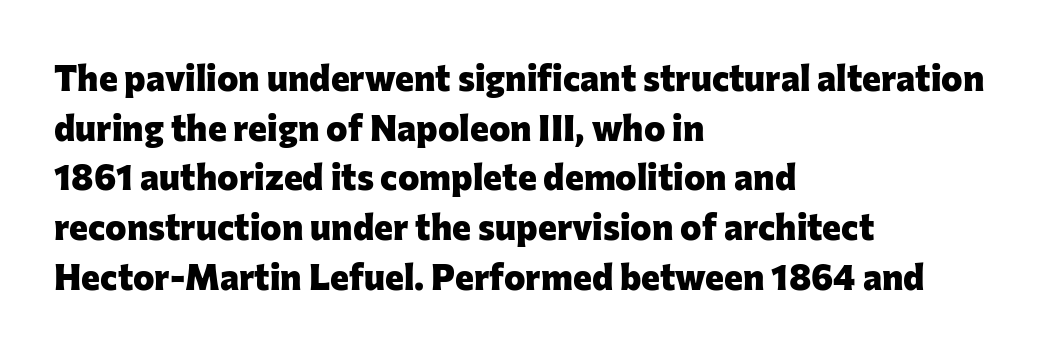
Q: Is the text bold? A: Yes.
Q: Is the text italic (slanted)? A: No, it is upright.
Q: Is the typeface a serif or a sans-serif typeface? A: Sans-serif.
Q: Is the text underlined? A: No.
Q: How is the paragraph aligned? A: Left-aligned.
Q: Is the spacing between letters normal or unusually wide? A: Normal.
Q: Is the spacing between lines tight, normal or loose? A: Normal.
Q: Width (condensed, normal, or wide)? A: Normal.
Q: Stroke contrast? A: Low.
Q: x-height? A: Medium.
Q: Monospaced? A: No.
